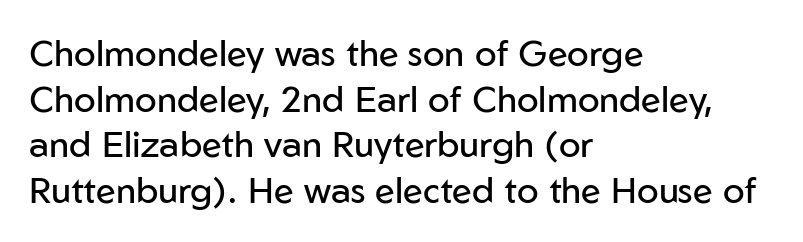
Q: Is the text bold? A: No.
Q: Is the text italic (slanted)? A: No, it is upright.
Q: Is the typeface a serif or a sans-serif typeface? A: Sans-serif.
Q: Is the text underlined? A: No.
Q: How is the paragraph aligned? A: Left-aligned.
Q: Is the spacing between letters normal or unusually wide? A: Normal.
Q: Is the spacing between lines tight, normal or loose? A: Normal.
Q: Width (condensed, normal, or wide)? A: Normal.
Q: Stroke contrast? A: Low.
Q: x-height? A: Medium.
Q: Monospaced? A: No.
